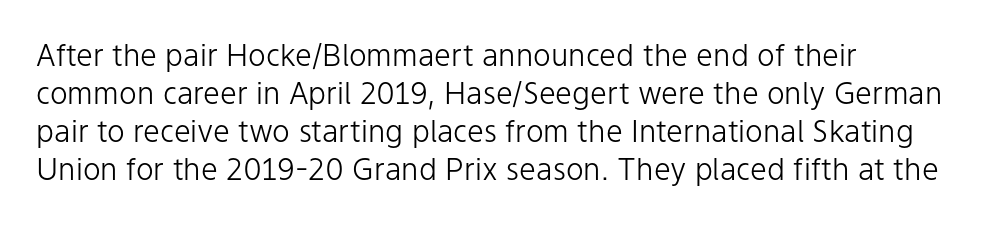
A clean baseline with only descenders dipping below it. A typesetter would mark this as roman, not italic. Looks like regular typesetting: each glyph gets only the width it needs. Compared with typical paragraphs, the rows here are spaced about the same. The passage shown is typeset with a sans-serif family.
